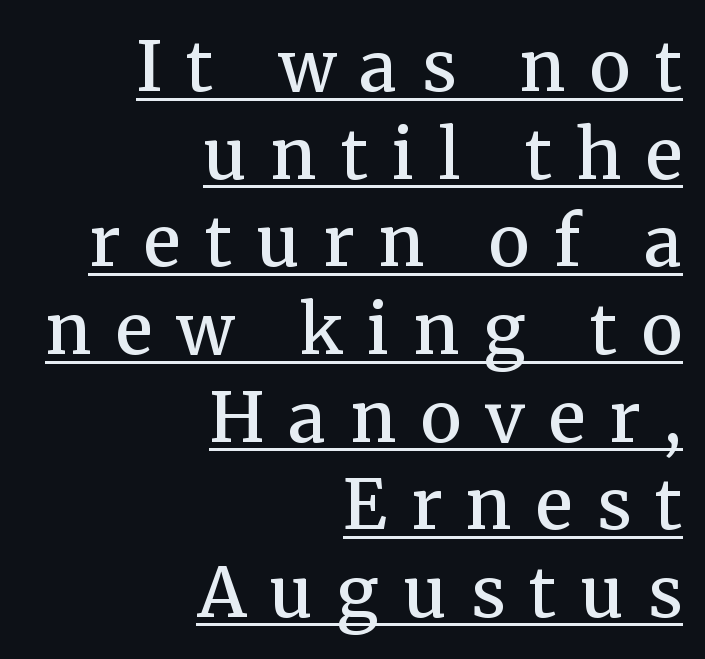
{"serif": "yes", "italic": "no", "bold": "semi", "weight": "semibold", "width": "normal", "stroke_contrast": "medium", "x_height": "medium", "monospaced": "no", "underline": "yes", "align": "right", "line_spacing": "normal", "line_spacing_ratio": 1.27, "letter_spacing": "wide", "letter_spacing_em": 0.35, "glyph_px": 69}
